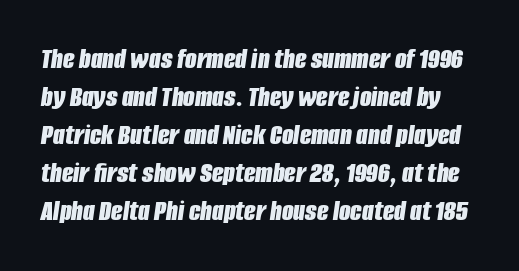
The letters are slanted; this is an italic face. No word sits above an underline. Regarding leading, the lines here are spaced in the standard way. Heft: maximum for text — a bold. Here the glyphs are tracked normally, forming tight word shapes.
